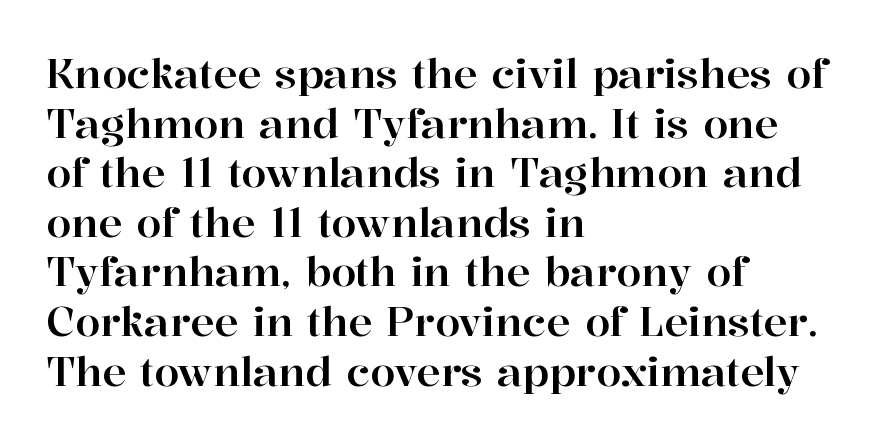
{"serif": "yes", "italic": "no", "width": "normal", "stroke_contrast": "high", "x_height": "medium", "monospaced": "no", "underline": "no", "align": "left", "line_spacing_ratio": 1.24, "letter_spacing": "normal", "letter_spacing_em": 0.0, "glyph_px": 40}
